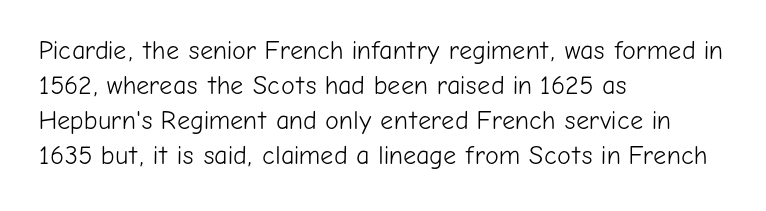
How are the letters spaced? Ordinarily, with no added tracking. Has an underline been added? It has not. Honestly, the row spacing looks completely unremarkable. The font is comparable to plain body text, perhaps lighter. Visually the block forms a straight wall on the left and a jagged coastline on the right.
